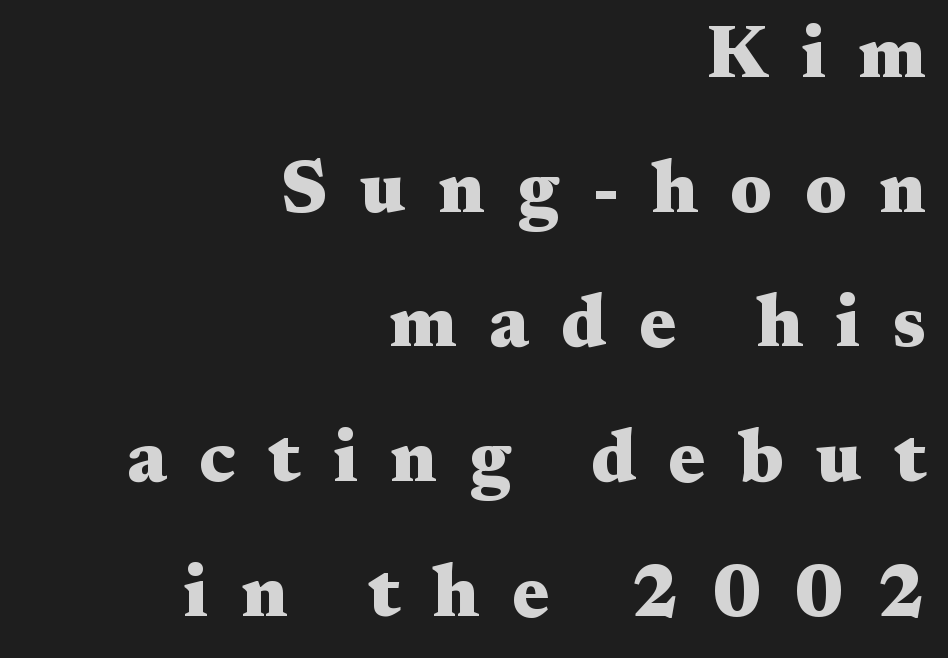
{"serif": "yes", "italic": "no", "bold": "yes", "weight": "heavy", "width": "wide", "stroke_contrast": "medium", "x_height": "medium", "monospaced": "no", "underline": "no", "align": "right", "line_spacing_ratio": 1.82, "letter_spacing": "wide", "letter_spacing_em": 0.44, "glyph_px": 74}
